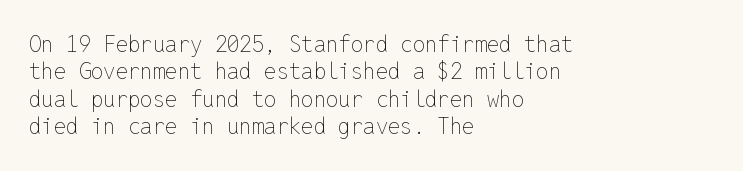
Counters stay open thanks to moderate or lighter strokes. All the whitespace from short lines collects on the right. Normally led — the rows are evenly, conventionally spaced. The glyphs are unaccompanied by any horizontal stroke below them.
